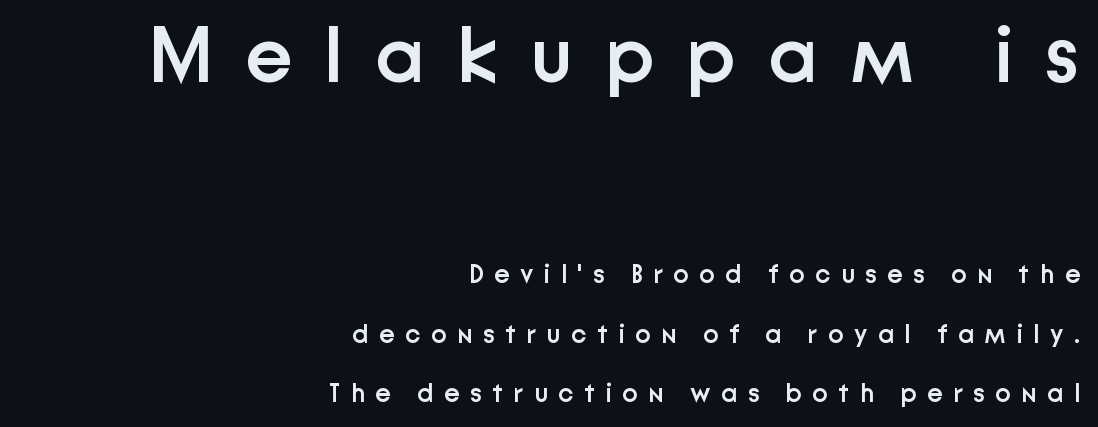
Compared with a flush-left layout, this one pins lines to the opposite, right side. Are there feet on the stems? There aren't — it's a sans. Widely set lines give the paragraph a tall, airy silhouette. Nope, not italic — everything's standing straight. Here the glyphs are tracked loosely, breaking word shapes into spaced letters. Underline: absent.
